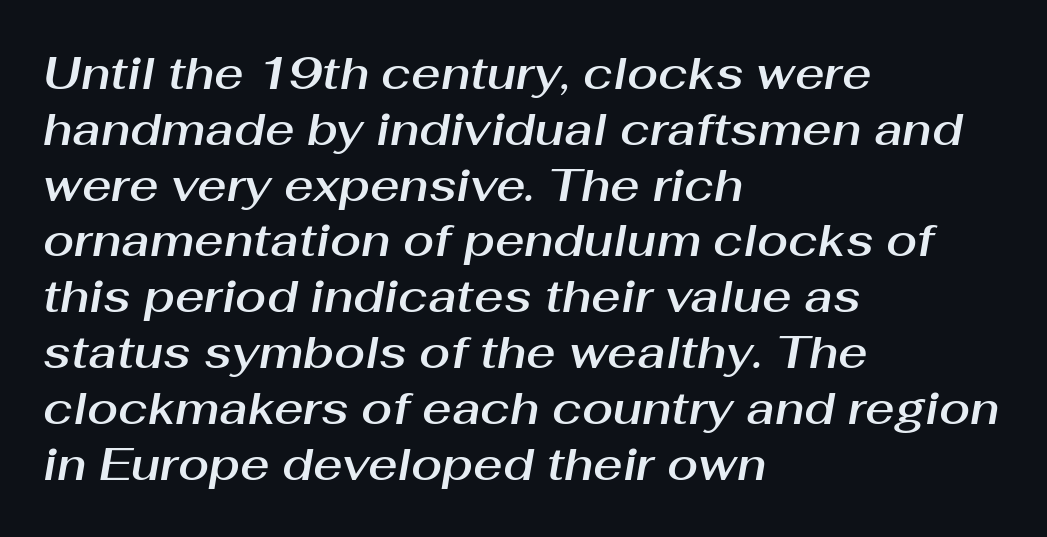
A typesetter would call this proportional, since set widths differ per character. The words here are not underlined. Does the lettering tilt? It does — this is italic. Left-aligned paragraph, ragged on the right. Letter spacing: default.
